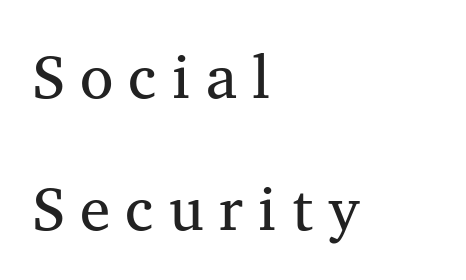
Regarding leading, the lines here are spaced well apart. The typeface chosen for these lines features serifs. There is plenty of visible air inserted between adjacent glyphs. Varying glyph widths throughout — classic text-font behaviour. The strip under each line holds only bare page.
